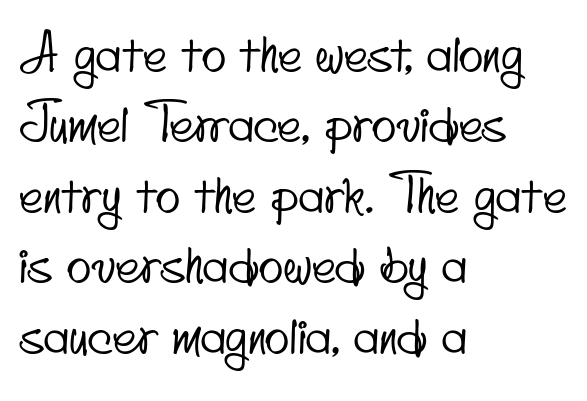
Q: Is the typeface a serif or a sans-serif typeface? A: Sans-serif.
Q: Is the text underlined? A: No.
Q: How is the paragraph aligned? A: Left-aligned.
Q: Is the spacing between letters normal or unusually wide? A: Normal.
Q: Is the spacing between lines tight, normal or loose? A: Normal.
Q: Width (condensed, normal, or wide)? A: Condensed.
Q: Stroke contrast? A: Low.
Q: x-height? A: Small.
Q: Monospaced? A: No.
